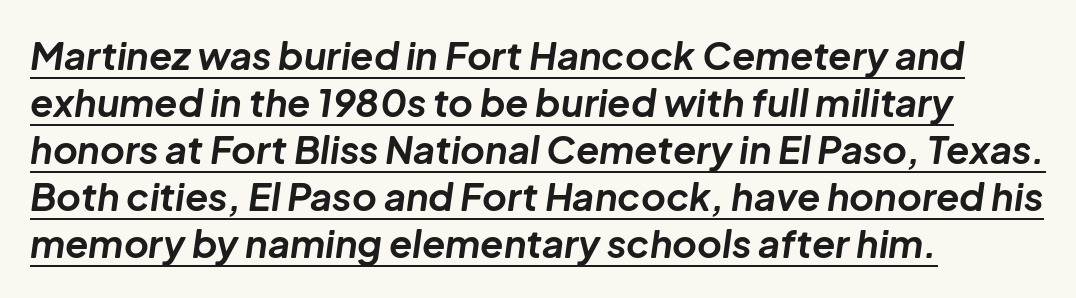
A typographer would call this underscored text. The passage shown is emphatically bold. Observe the lean: these are italic letterforms. The ragged edge is on the right, which tells us the setting is flush left.
